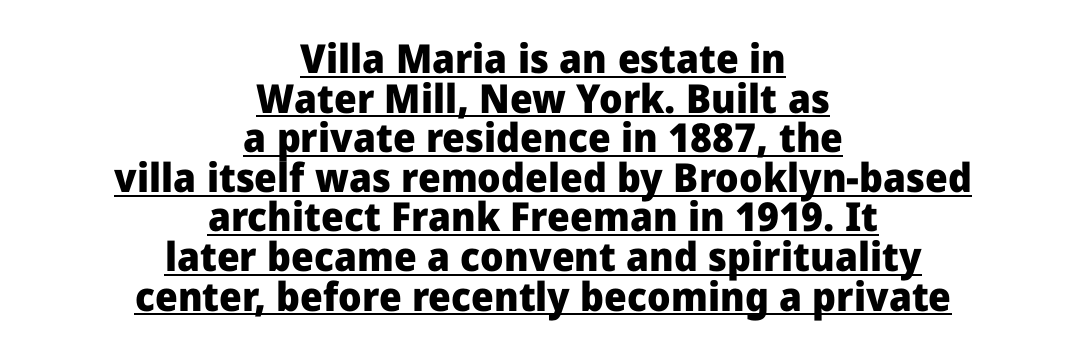
{"serif": "no", "italic": "no", "bold": "yes", "weight": "heavy", "width": "normal", "stroke_contrast": "low", "x_height": "medium", "monospaced": "no", "underline": "yes", "align": "center", "line_spacing": "tight", "line_spacing_ratio": 0.99, "letter_spacing": "normal", "letter_spacing_em": 0.0, "glyph_px": 40}
